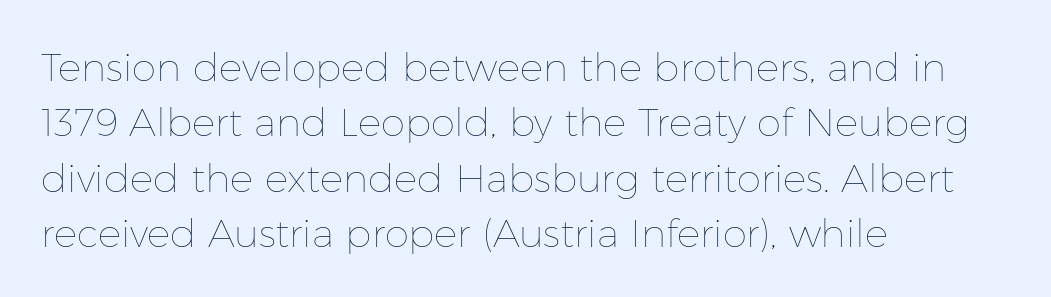
Q: Is the text bold? A: No.
Q: Is the text italic (slanted)? A: No, it is upright.
Q: Is the text underlined? A: No.
Q: How is the paragraph aligned? A: Left-aligned.
Q: Is the spacing between letters normal or unusually wide? A: Normal.
Q: Is the spacing between lines tight, normal or loose? A: Normal.
Q: Width (condensed, normal, or wide)? A: Normal.
Q: Stroke contrast? A: Low.
Q: x-height? A: Medium.
Q: Monospaced? A: No.
